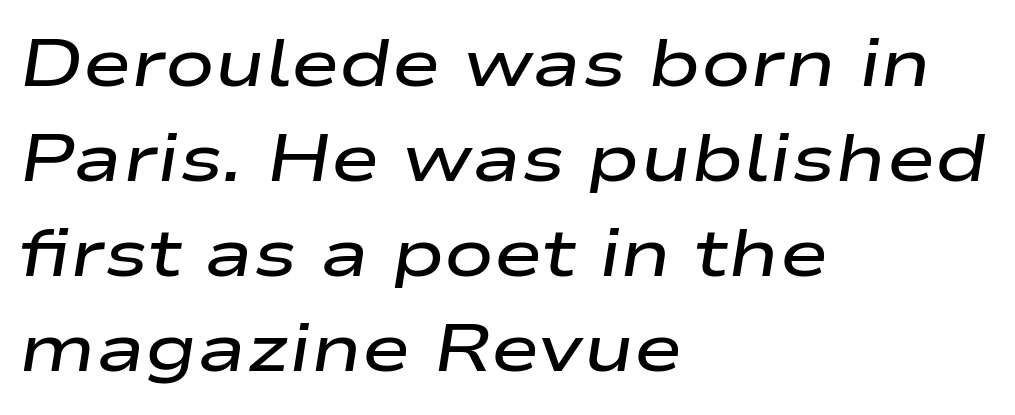
Is there much room between lines? A standard amount, neither cramped nor airy. Nobody touched the tracking dial on this one. The font's italic variant was chosen for this text. The area under the type is left untouched. This sample has the flowing, uneven cadence of proportional lettering. Set as a demibold, roughly 600 on the weight scale.
